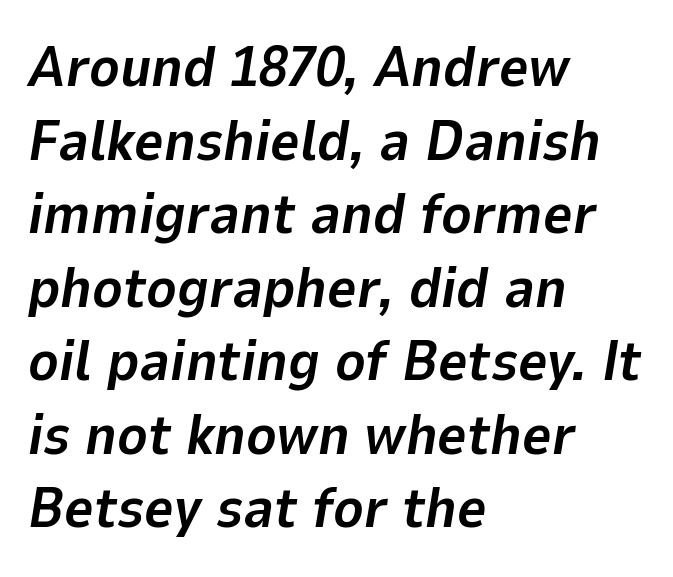
Note the varied advance widths — an 'i' is clearly narrower than an 'm'. The gaps between neighbouring characters are ordinary and unremarkable. Plain, unruled lines of type. This is heavy type, rendered in bold.
